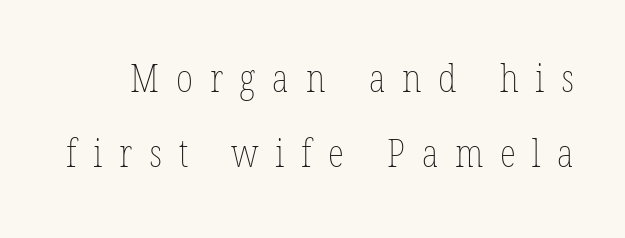
The image shows 38 px thin, condensed type; set loose line spacing (1.98x), unusually wide letter spacing (+0.44 em), not underlined; low stroke contrast and a medium x-height.
